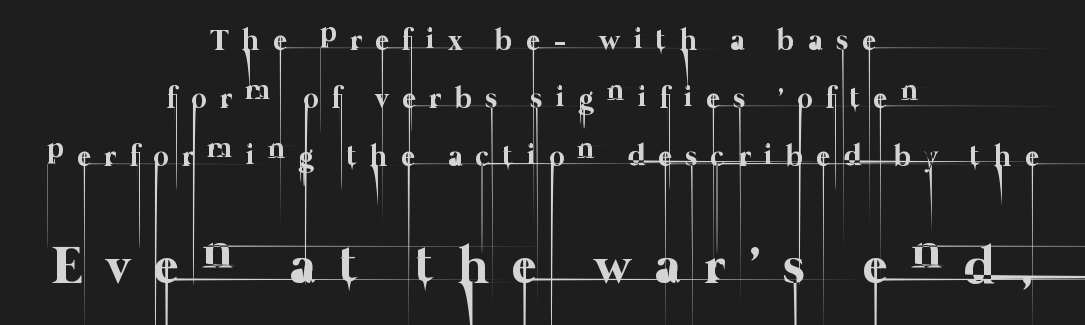
The image shows 53 px thin type; set centered, loose line spacing (1.93x), unusually wide letter spacing (+0.45 em), not underlined; the second (bottom) block is 1.77x larger; low stroke contrast and a medium x-height.
